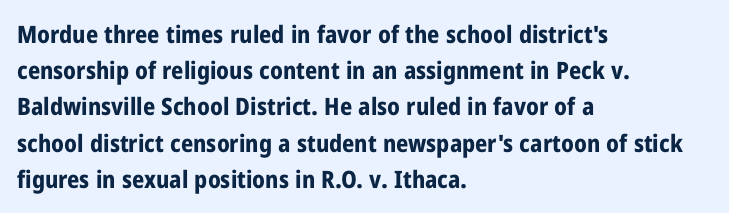
The image shows 24 px bold type, upright; set left-aligned, normal line spacing (1.51x), normal letter spacing, not underlined.
